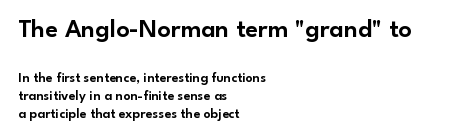
{"italic": "no", "underline": "no", "align": "left", "line_spacing": "normal", "line_spacing_ratio": 1.28, "letter_spacing": "normal", "letter_spacing_em": 0.0, "larger_block": "first", "size_ratio": 1.86, "glyph_px": 26}
